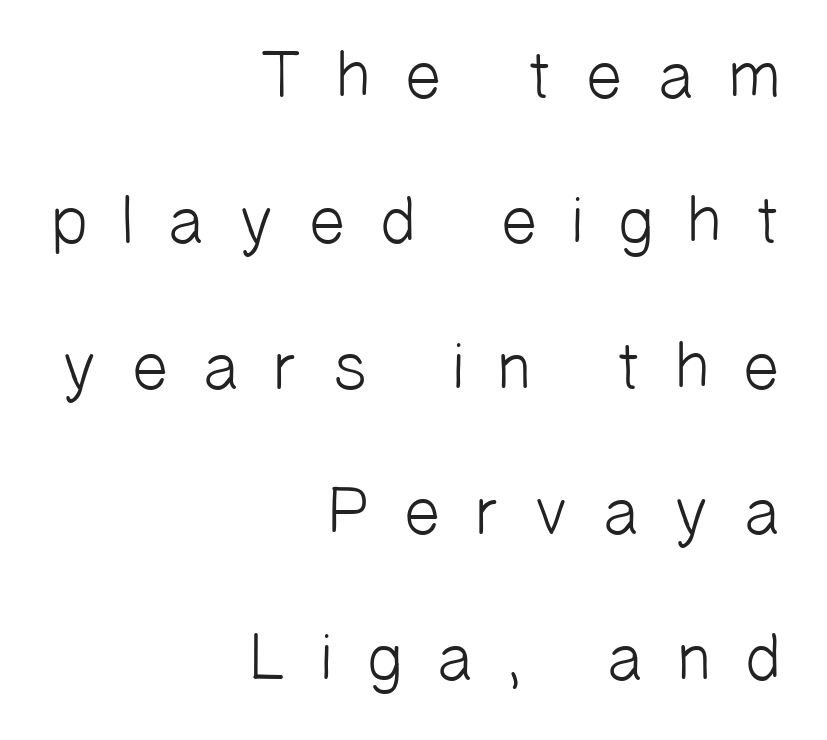
The image shows 67 px light sans-serif type; set right-aligned, loose line spacing (2.17x), unusually wide letter spacing (+0.46 em), not underlined; low stroke contrast and a medium x-height.
